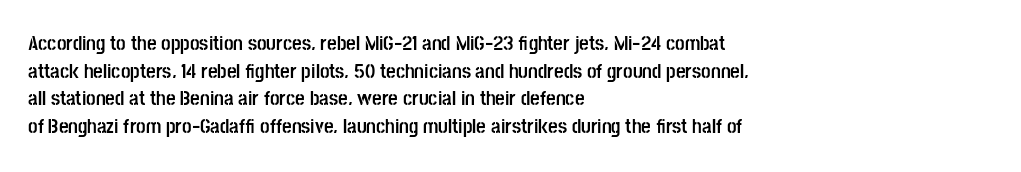
The image shows 21 px bold type, upright; set left-aligned, normal line spacing (1.32x), normal letter spacing, not underlined.
